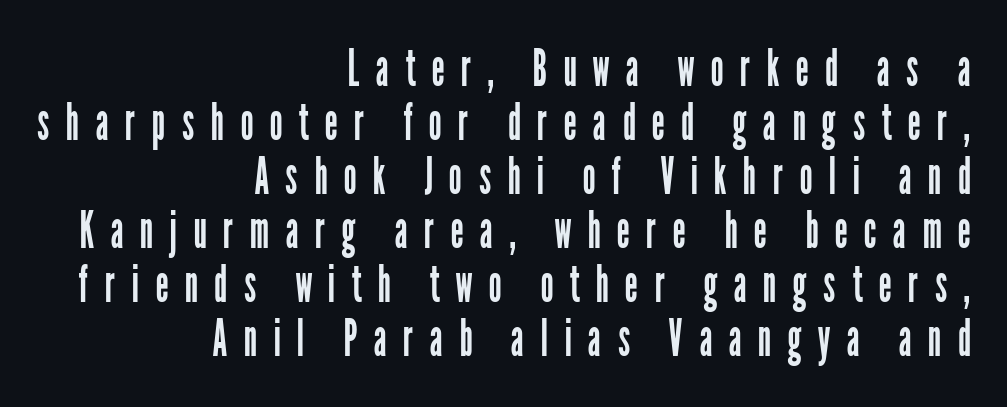
The face looks like a standard text weight, possibly lighter. The space beneath each line is pristine and unruled. All the whitespace from short lines collects on the left. A roman cut, with each character standing at attention. Each letter keeps its own natural width here, so spacing adapts to shape.
